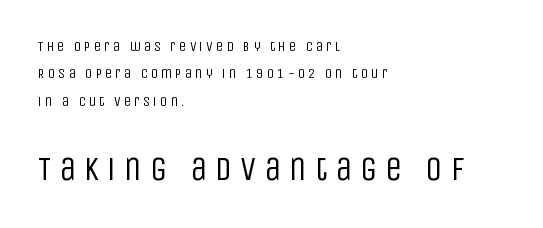
This block would shrink considerably if given ordinary leading; it's expanded now. Do the letters lean? They stand straight. The rag falls on the right side of this text block. Descender tails drop into unmarked territory. Note: smaller setting up top, larger setting below. No heavy texture on the line: the type isn't bold.
